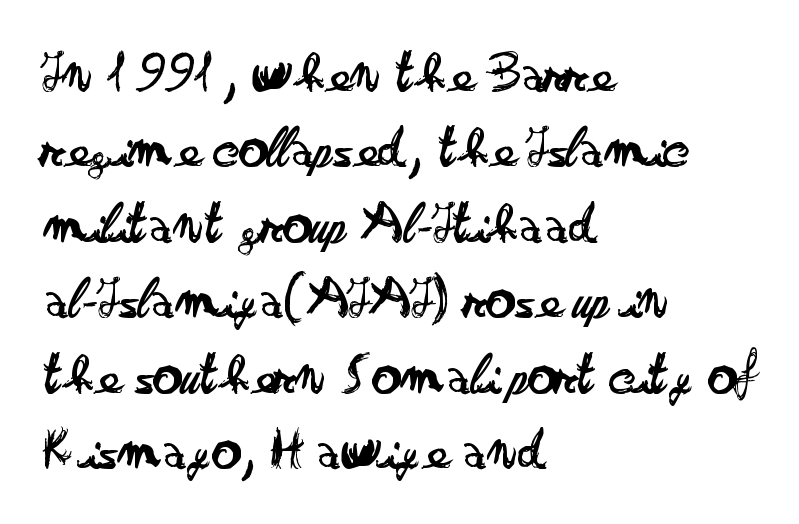
Caption: multi-line text, flush left, ragged right. The cut favours lightness, reaching ordinary text weight at its darkest. Letter spacing: default. Decoration check: the copy has no underline.
